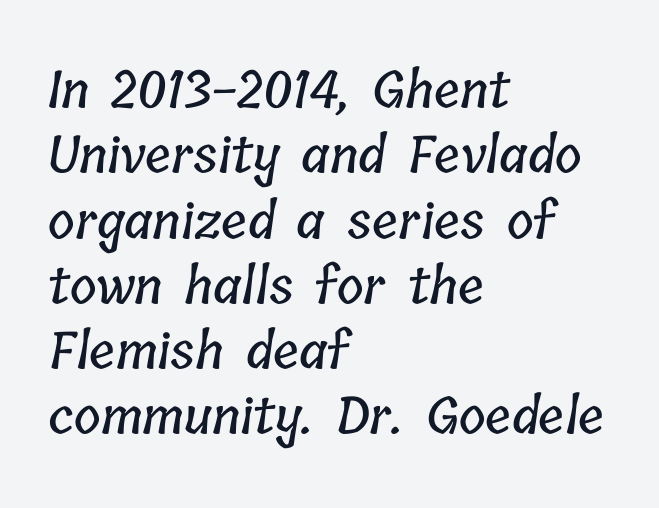
{"width": "condensed", "stroke_contrast": "low", "x_height": "medium", "monospaced": "no", "underline": "no", "align": "left", "line_spacing": "normal", "line_spacing_ratio": 1.28, "letter_spacing": "normal", "letter_spacing_em": 0.0, "glyph_px": 51}
